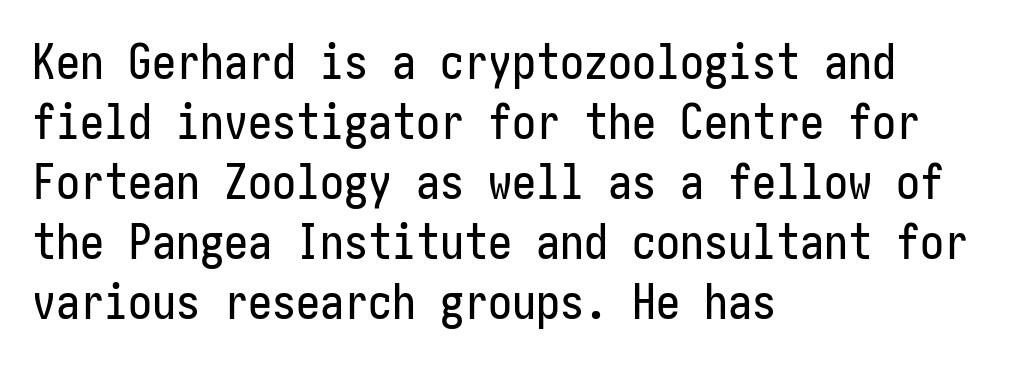
Inter-character spacing is left at the font's built-in metrics. Letterform terminals end flat and unadorned throughout the passage. No word sits above an underline. The setting favours the left margin, as ordinary paragraphs usually do. The type sits square on the baseline with zero lean.
